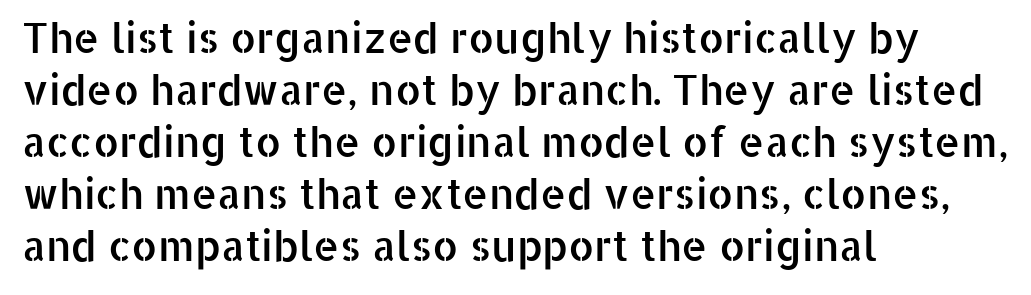
{"serif": "no", "italic": "no", "width": "normal", "stroke_contrast": "low", "x_height": "medium", "monospaced": "no", "underline": "no", "align": "left", "line_spacing": "normal", "line_spacing_ratio": 1.27, "letter_spacing": "normal", "letter_spacing_em": 0.0, "glyph_px": 41}
